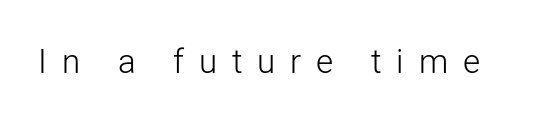
{"serif": "no", "italic": "no", "bold": "no", "weight": "light", "width": "normal", "stroke_contrast": "low", "x_height": "medium", "monospaced": "no", "underline": "no", "letter_spacing": "wide", "letter_spacing_em": 0.45, "glyph_px": 33}
